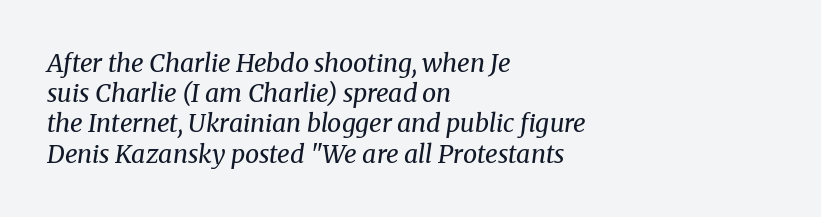
Q: Is the text bold? A: No.
Q: Is the text italic (slanted)? A: Yes, it leans right by about 8 degrees.
Q: Is the text underlined? A: No.
Q: How is the paragraph aligned? A: Left-aligned.
Q: Is the spacing between letters normal or unusually wide? A: Normal.
